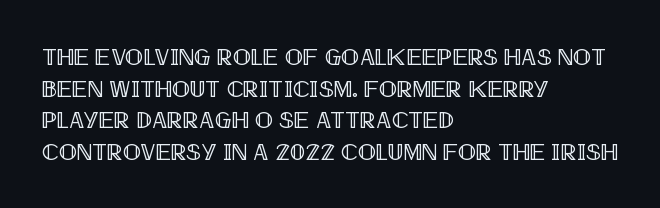
The letterforms sit shoulder to shoulder at normal distance. In terms of leading, this rendering sits right in the middle. The rendering anchors every line to the left-hand side. Style check: upright.
